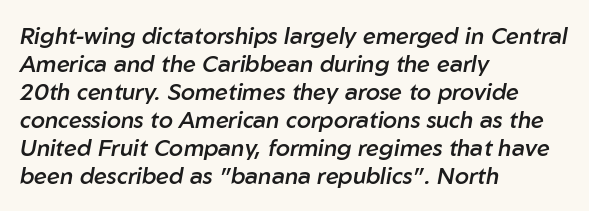
Q: Is the text bold? A: Semi-bold.
Q: Is the text italic (slanted)? A: Yes, it leans right by about 10 degrees.
Q: Is the text underlined? A: No.
Q: How is the paragraph aligned? A: Left-aligned.
Q: Is the spacing between letters normal or unusually wide? A: Normal.
